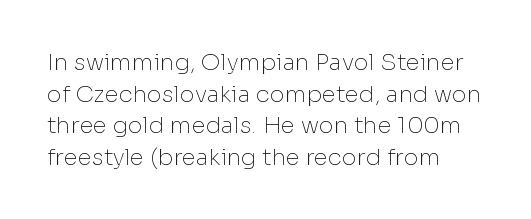
{"italic": "no", "bold": "no", "underline": "no", "line_spacing": "normal", "line_spacing_ratio": 1.37, "letter_spacing": "normal", "letter_spacing_em": 0.0, "glyph_px": 23}
